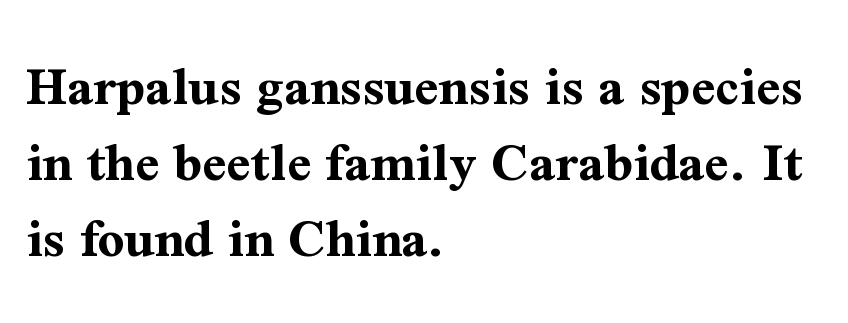
Descenders are the only things crossing below the line. Proportional: the letters do not fall into vertical columns. Unlike italic type, these characters show no tilt at all. Standard letterfit; no display-style spreading of the glyphs. The face used here is seriffed, in the tradition of book romans.
